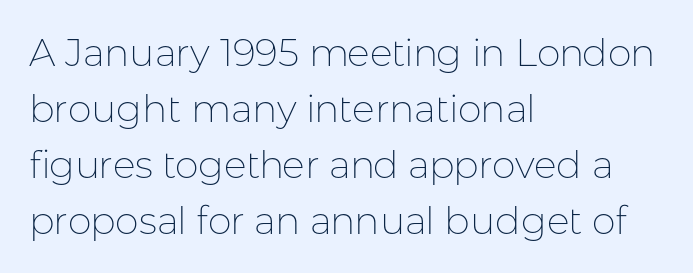
{"serif": "no", "italic": "no", "bold": "no", "weight": "thin", "width": "normal", "stroke_contrast": "low", "x_height": "medium", "monospaced": "no", "underline": "no", "align": "left", "line_spacing": "normal", "line_spacing_ratio": 1.47, "letter_spacing": "normal", "letter_spacing_em": 0.0, "glyph_px": 38}
